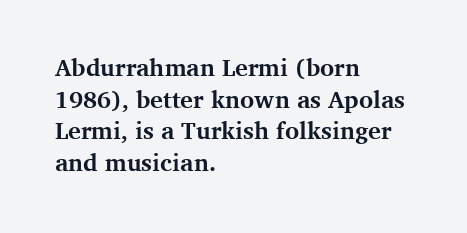
The image shows 24 px bold type, upright; set left-aligned, normal line spacing (1.32x), normal letter spacing, not underlined.
